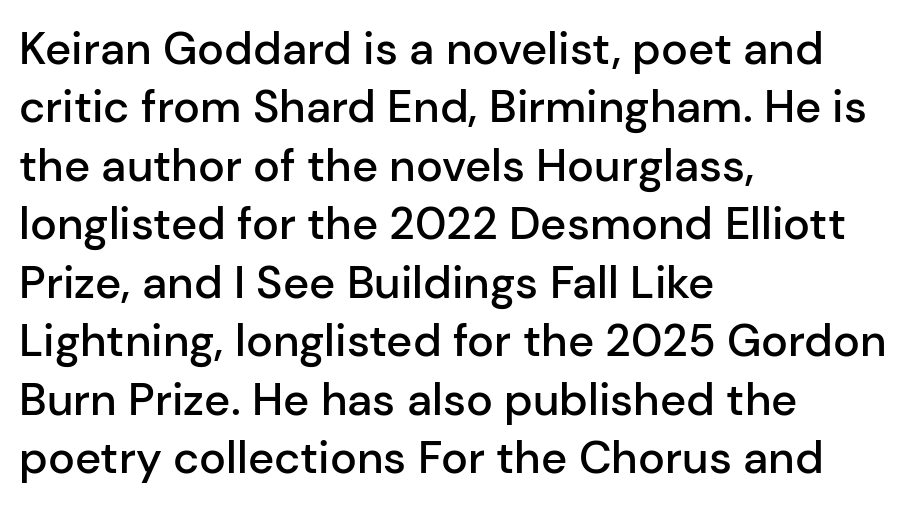
{"serif": "no", "italic": "no", "bold": "semi", "weight": "semibold", "width": "normal", "stroke_contrast": "low", "x_height": "medium", "monospaced": "no", "underline": "no", "align": "left", "line_spacing": "normal", "line_spacing_ratio": 1.3, "letter_spacing": "normal", "letter_spacing_em": 0.0, "glyph_px": 45}
